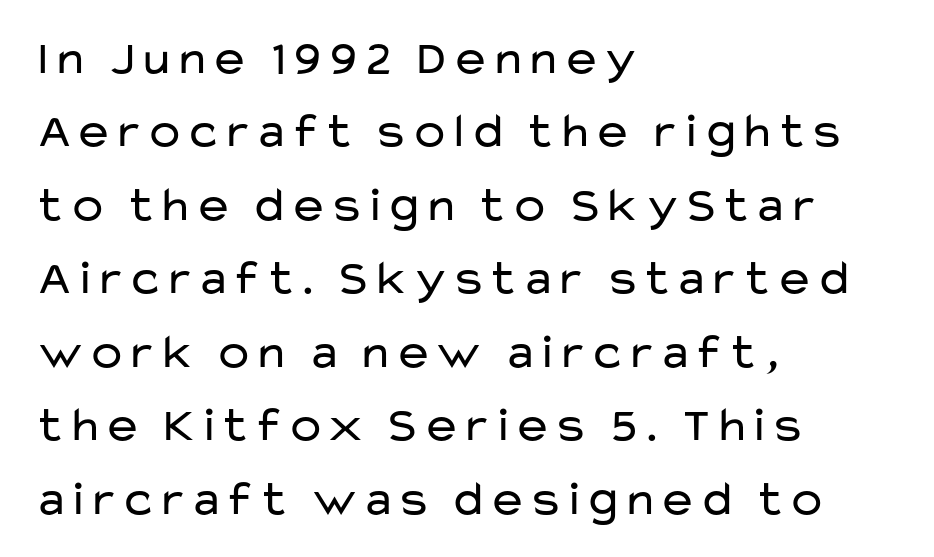
{"serif": "no", "italic": "no", "bold": "no", "weight": "regular", "width": "wide", "stroke_contrast": "low", "x_height": "medium", "monospaced": "no", "underline": "no", "align": "left", "line_spacing": "normal", "line_spacing_ratio": 1.5, "letter_spacing": "normal", "letter_spacing_em": 0.0, "glyph_px": 49}
